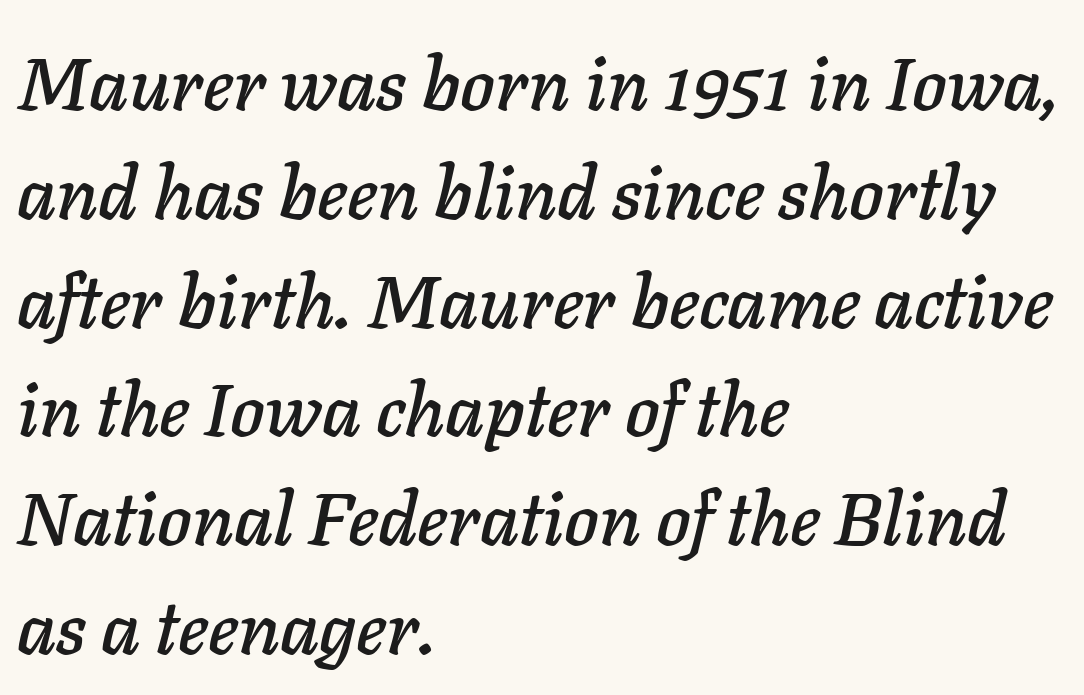
{"italic": "yes", "lean": "right", "slant_degrees": 11, "width": "normal", "stroke_contrast": "low", "x_height": "medium", "monospaced": "no", "underline": "no", "align": "left", "line_spacing": "normal", "line_spacing_ratio": 1.47, "letter_spacing": "normal", "letter_spacing_em": 0.0, "glyph_px": 74}
